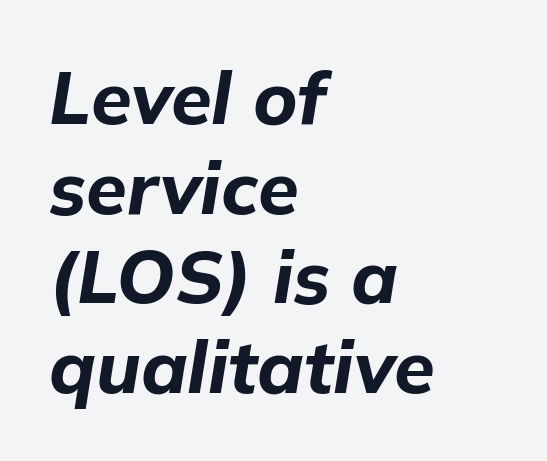
The image shows 74 px bold type, italic (leaning right); set left-aligned, line spacing 1.21x, normal letter spacing, not underlined; low stroke contrast and a medium x-height.
